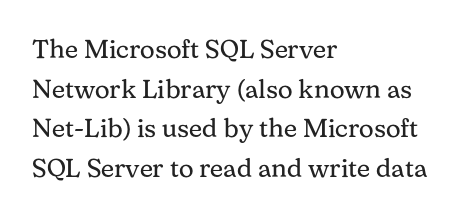
Q: Is the text bold? A: No.
Q: Is the text italic (slanted)? A: No, it is upright.
Q: Is the text underlined? A: No.
Q: How is the paragraph aligned? A: Left-aligned.
Q: Is the spacing between letters normal or unusually wide? A: Normal.
Q: Is the spacing between lines tight, normal or loose? A: Normal.
